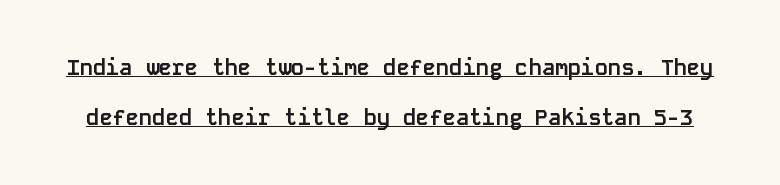
{"italic": "no", "bold": "yes", "underline": "yes", "line_spacing": "loose", "line_spacing_ratio": 2.27, "letter_spacing": "normal", "letter_spacing_em": 0.0, "glyph_px": 22}
